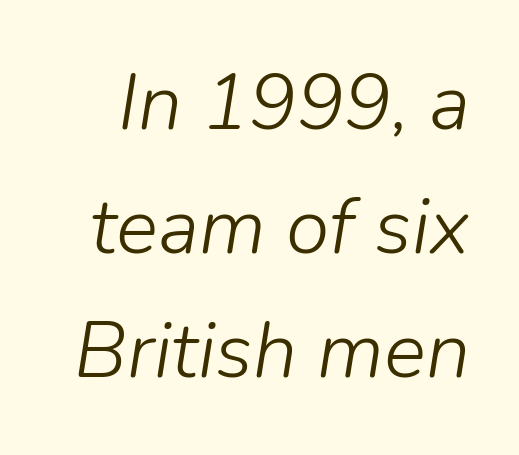
{"italic": "yes", "lean": "right", "slant_degrees": 9, "bold": "no", "weight": "light", "width": "normal", "stroke_contrast": "low", "x_height": "medium", "monospaced": "no", "underline": "no", "line_spacing": "normal", "line_spacing_ratio": 1.57, "letter_spacing": "normal", "letter_spacing_em": 0.0, "glyph_px": 79}
